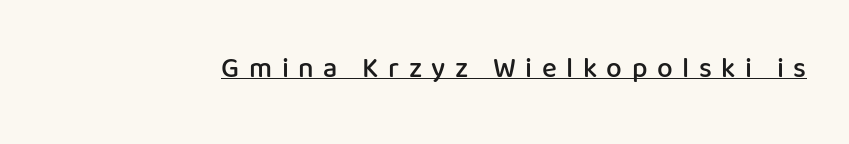
{"serif": "no", "italic": "no", "bold": "semi", "weight": "semibold", "width": "normal", "stroke_contrast": "low", "x_height": "medium", "monospaced": "no", "underline": "yes", "letter_spacing": "wide", "letter_spacing_em": 0.34, "glyph_px": 28}
